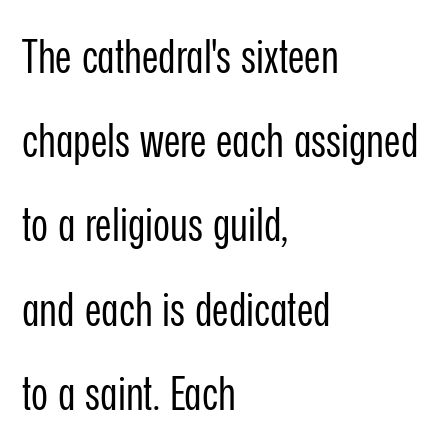
{"serif": "no", "italic": "no", "bold": "no", "weight": "regular", "width": "condensed", "stroke_contrast": "low", "x_height": "medium", "monospaced": "no", "underline": "no", "align": "left", "line_spacing_ratio": 1.83, "letter_spacing": "normal", "letter_spacing_em": 0.0, "glyph_px": 46}
